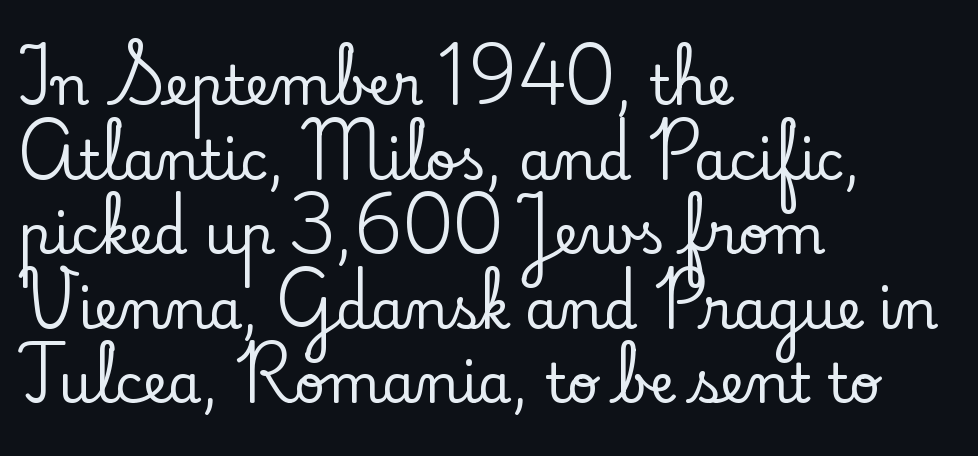
The rendering uses natural spacing where letterforms have individual widths. Horizontally, the lines are justified to the leading edge only. The rendering shows small feet on the letterforms — a serif design. This is roman type, the default non-slanted kind.
